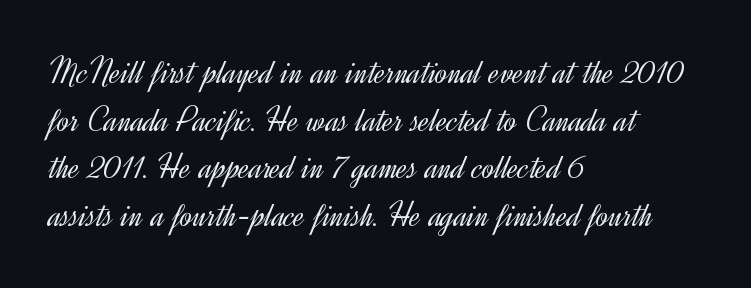
{"serif": "no", "bold": "no", "weight": "light", "width": "normal", "x_height": "small", "monospaced": "no", "underline": "no", "align": "left", "line_spacing": "normal", "line_spacing_ratio": 1.32, "letter_spacing": "normal", "letter_spacing_em": 0.0, "glyph_px": 36}
